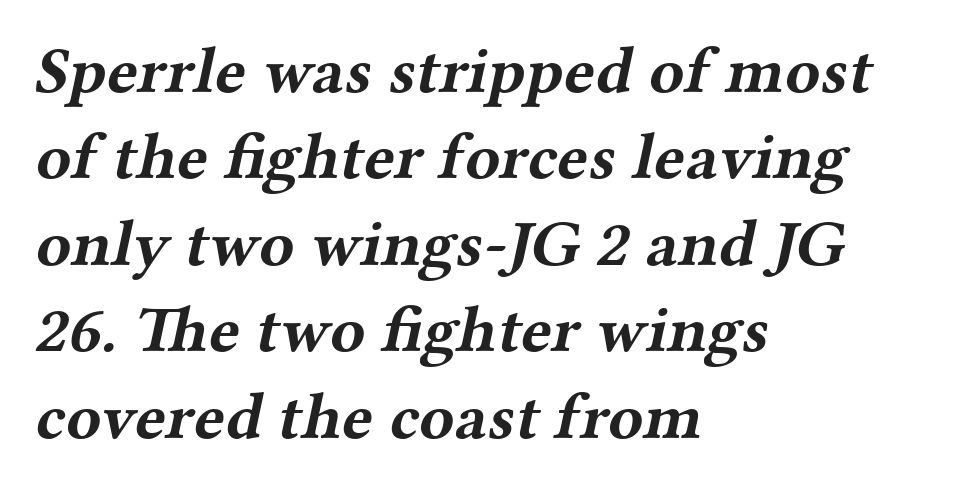
{"serif": "yes", "bold": "yes", "weight": "bold", "width": "wide", "stroke_contrast": "medium", "x_height": "medium", "monospaced": "no", "underline": "no", "align": "left", "line_spacing": "normal", "line_spacing_ratio": 1.33, "letter_spacing": "normal", "letter_spacing_em": 0.0, "glyph_px": 65}
